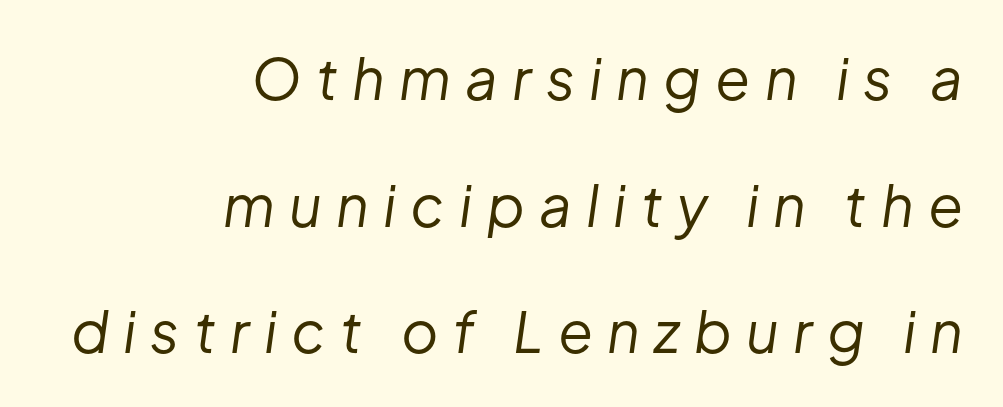
Compared with typical paragraphs, the rows here are farther apart. The letters advance in unequal steps, a hallmark of proportional type. Decoration check: the copy has no underline. Horizontal alignment here is rightward, an uncommon choice for prose. The strokes are not fattened; the text isn't bold. The letters are slanted; this is an italic face.
